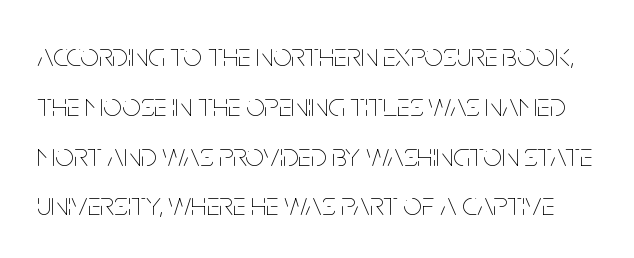
Ordinary non-slanted type is in use. A normal amount of white space separates one row of letters from the next. The passage shown is typed in a proportional face where columns would drift. Standard letterfit; no display-style spreading of the glyphs.
